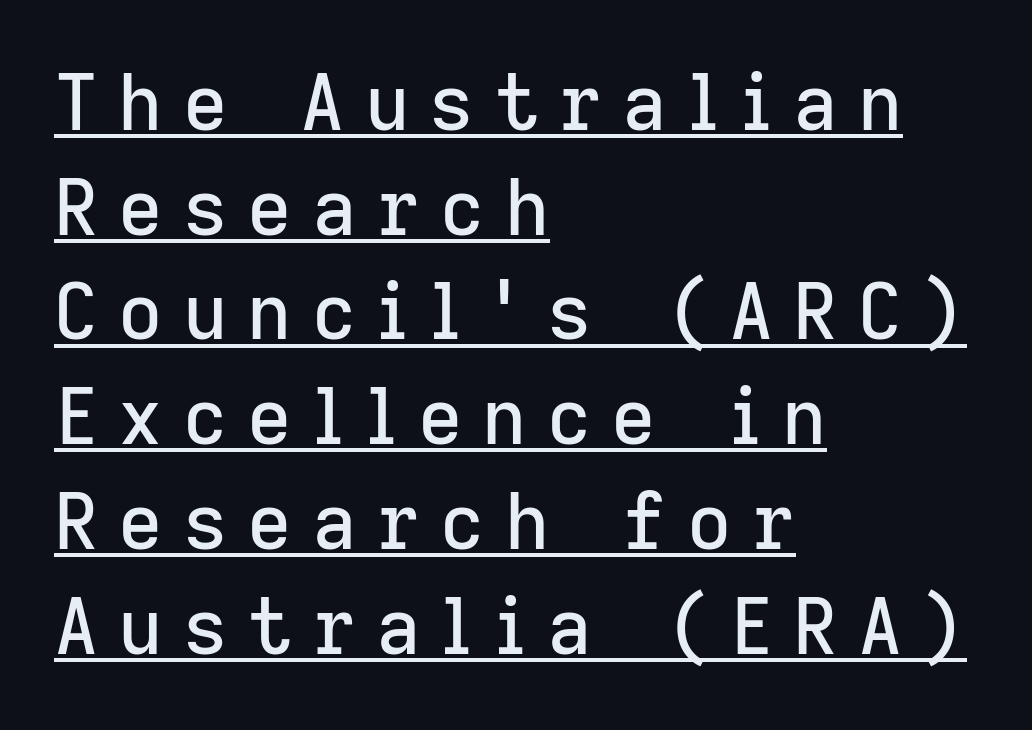
{"serif": "no", "italic": "no", "width": "normal", "stroke_contrast": "low", "x_height": "medium", "monospaced": "no", "underline": "yes", "align": "left", "line_spacing": "normal", "line_spacing_ratio": 1.36, "letter_spacing": "wide", "letter_spacing_em": 0.26, "glyph_px": 77}
